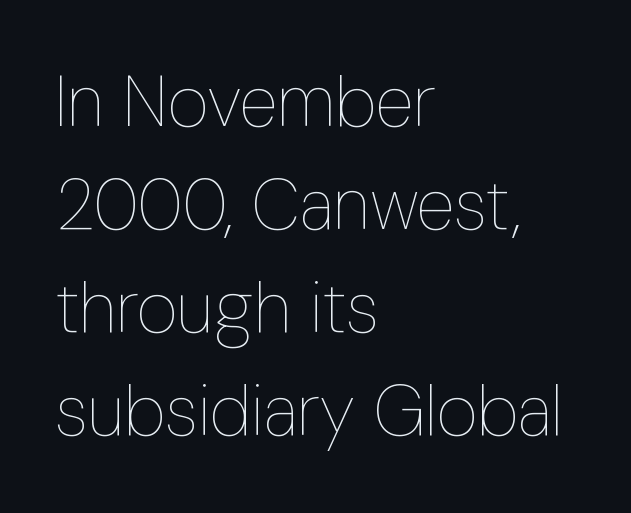
The face used here is proportionally spaced, like ordinary book or web type. Descenders are the only things crossing below the line. Quick note: not italic, upright. The rag falls on the right side of this text block.
